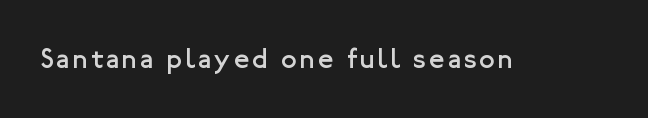
A typesetter would call this proportional, since set widths differ per character. Nope, no serifs anywhere on these letters. Posture: upright roman. The string is rendered with underlining switched off. Stems and bowls with no extra thickness — not bold.
